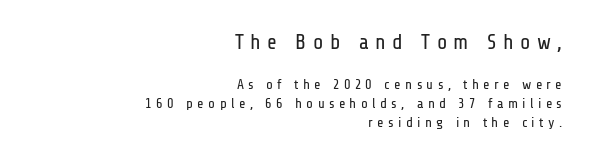
The image shows 21 px text type, upright; set right-aligned, normal line spacing (1.38x), unusually wide letter spacing (+0.31 em), not underlined; the first (top) block is 1.5x larger.
